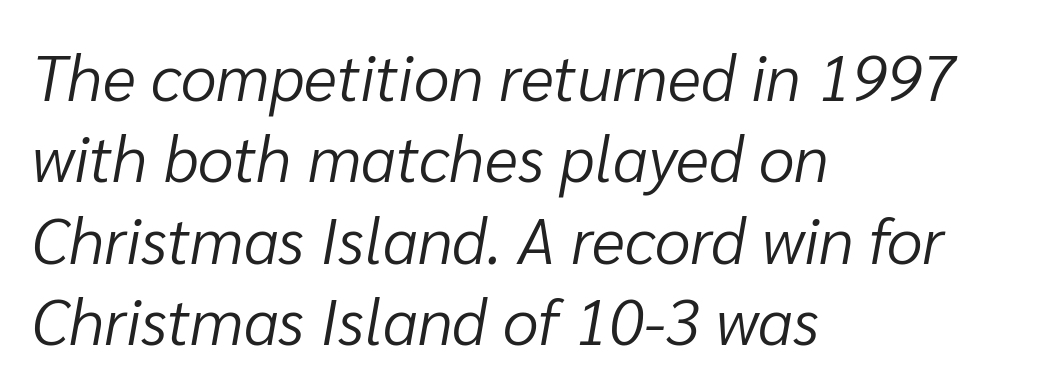
Evenly set lines give the paragraph a standard silhouette. Has an underline been added? It has not. These lines were composed using italics. Proportional: the letters do not fall into vertical columns.
